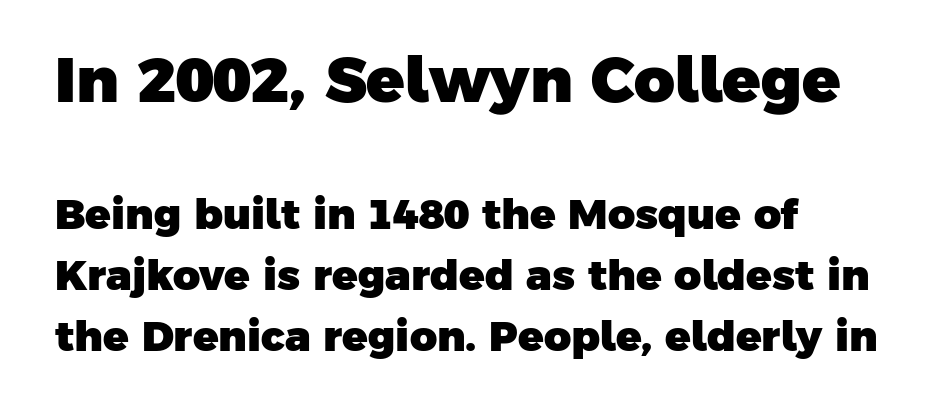
The image shows 63 px heavy sans-serif type; set left-aligned, normal line spacing (1.45x), normal letter spacing, not underlined; the first (top) block is 1.5x larger; low stroke contrast and a medium x-height.
